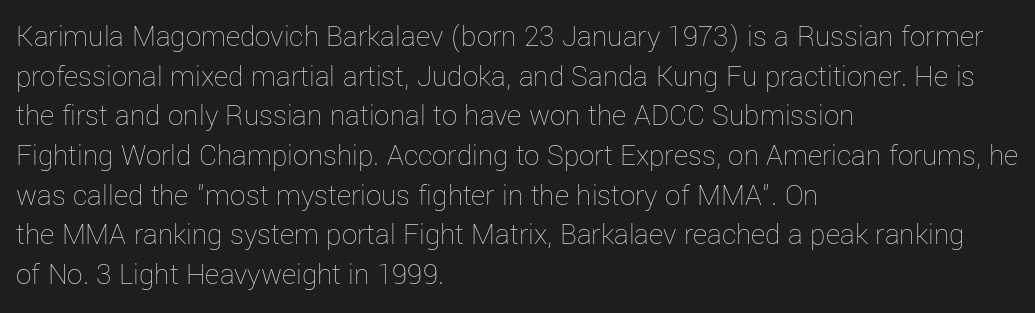
Q: Is the text bold? A: No.
Q: Is the text italic (slanted)? A: No, it is upright.
Q: Is the text underlined? A: No.
Q: How is the paragraph aligned? A: Left-aligned.
Q: Is the spacing between letters normal or unusually wide? A: Normal.
Q: Is the spacing between lines tight, normal or loose? A: Normal.
Q: Width (condensed, normal, or wide)? A: Normal.
Q: Stroke contrast? A: Low.
Q: x-height? A: Medium.
Q: Monospaced? A: No.
